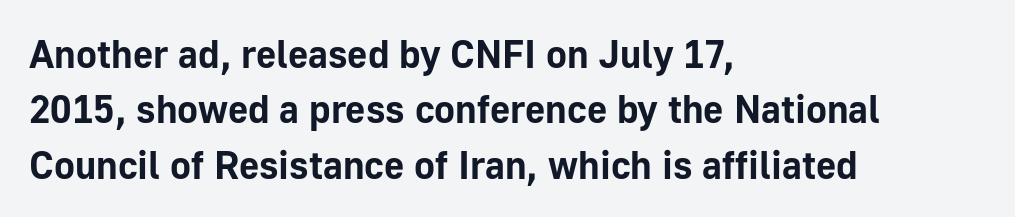
Is the type bold? Yes — the strokes are clearly thick and heavy. The rendering uses a moderate line-height, typical for paragraphs. The axis of the letterforms is exactly vertical. The area under the type is left untouched. A classic flush-left, rag-right setting is used for this passage.
